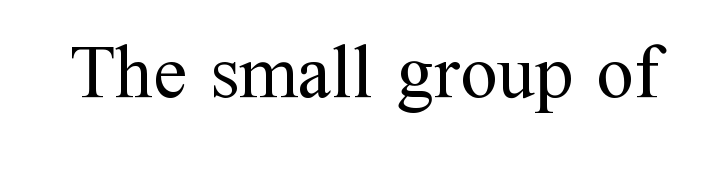
Q: Is the text bold? A: No.
Q: Is the text italic (slanted)? A: No, it is upright.
Q: Is the typeface a serif or a sans-serif typeface? A: Serif.
Q: Is the text underlined? A: No.
Q: Is the spacing between letters normal or unusually wide? A: Normal.
Q: Width (condensed, normal, or wide)? A: Normal.
Q: Stroke contrast? A: Medium.
Q: x-height? A: Medium.
Q: Monospaced? A: No.
